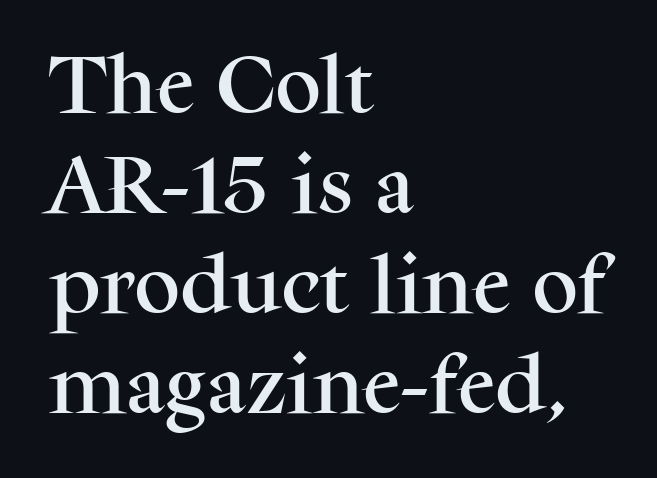
Q: Is the text italic (slanted)? A: No, it is upright.
Q: Is the typeface a serif or a sans-serif typeface? A: Serif.
Q: Is the text underlined? A: No.
Q: How is the paragraph aligned? A: Left-aligned.
Q: Is the spacing between letters normal or unusually wide? A: Normal.
Q: Is the spacing between lines tight, normal or loose? A: Normal.
Q: Width (condensed, normal, or wide)? A: Normal.
Q: Stroke contrast? A: Medium.
Q: x-height? A: Medium.
Q: Monospaced? A: No.
